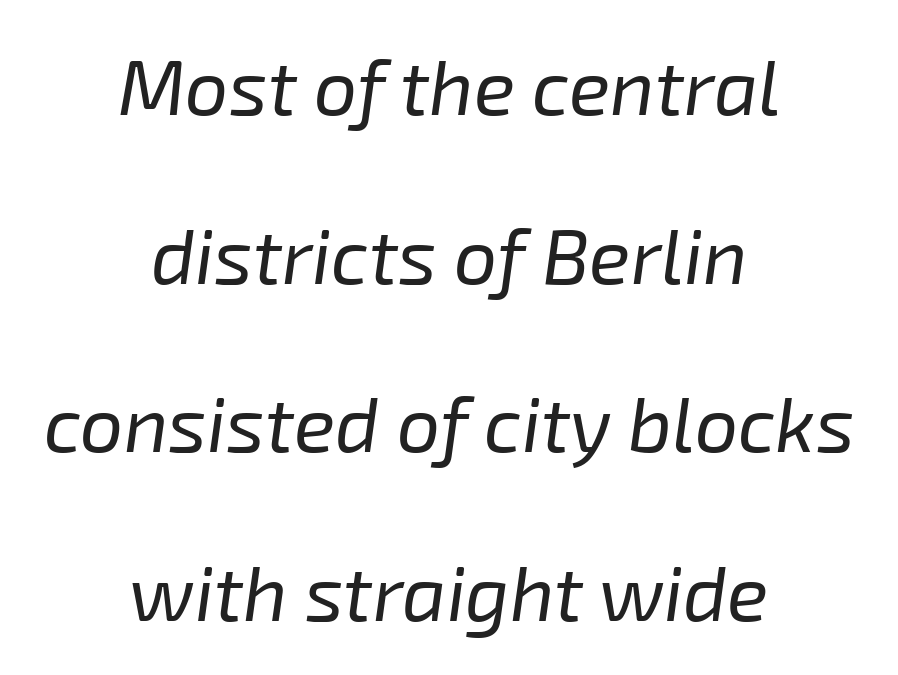
{"italic": "yes", "lean": "right", "slant_degrees": 8, "bold": "no", "weight": "regular", "width": "normal", "stroke_contrast": "low", "x_height": "medium", "monospaced": "no", "underline": "no", "align": "center", "line_spacing": "loose", "line_spacing_ratio": 2.19, "letter_spacing": "normal", "letter_spacing_em": 0.0, "glyph_px": 77}
